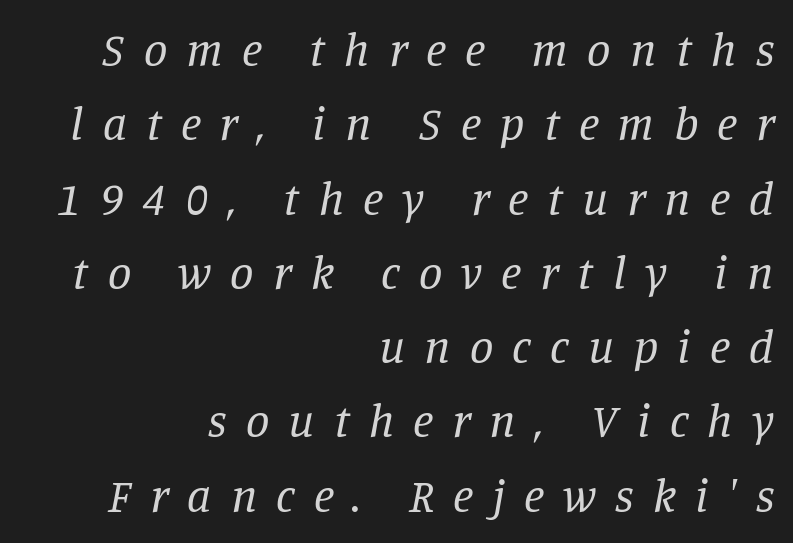
Examine the stroke ends and you'll spot serifs. Glyph-to-glyph distance is far greater than everyday printed text. Spacing verdict: proportional, widths tailored to each character. If you drew a line through each stem, it would be angled. Notice how the passage keeps a crisp vertical edge on the right only. Stroke thickness stays within the range of a standard reading face or lighter.
